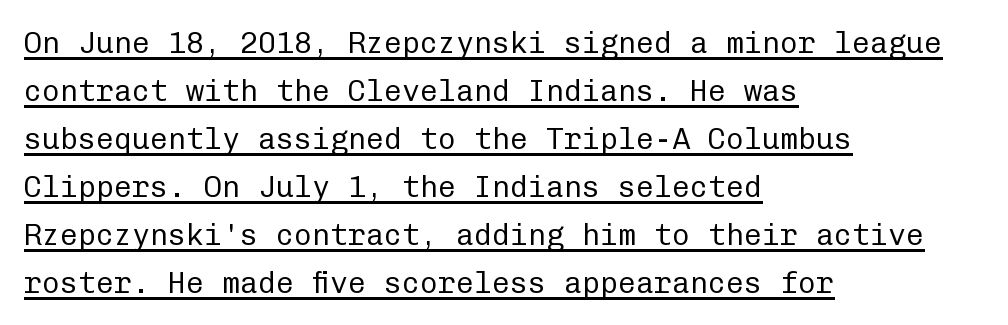
{"serif": "no", "italic": "no", "bold": "no", "weight": "regular", "width": "normal", "stroke_contrast": "low", "x_height": "medium", "monospaced": "yes", "underline": "yes", "align": "left", "line_spacing": "normal", "line_spacing_ratio": 1.6, "letter_spacing": "normal", "letter_spacing_em": 0.0, "glyph_px": 30}
